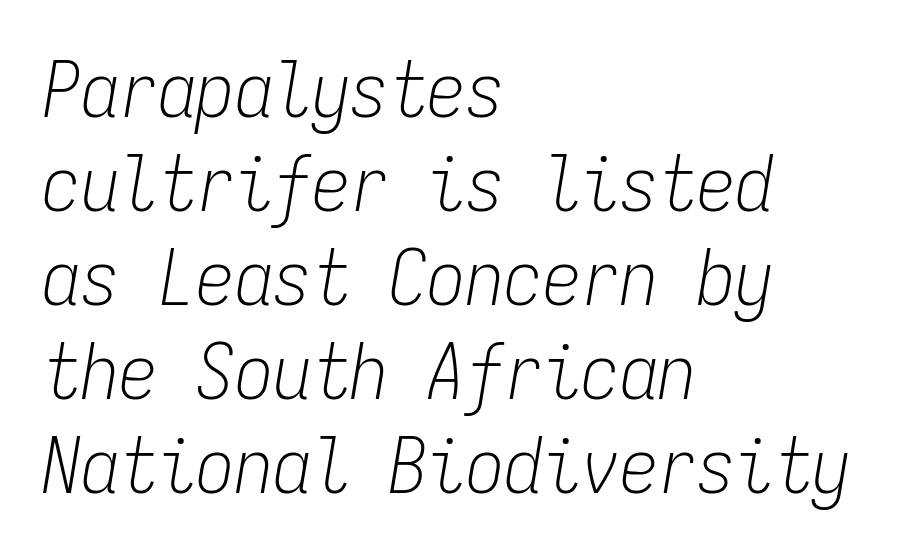
A quiet, ordinary-to-light weight characterises the typeface. The passage shown leans; its letterforms are oblique. Monospaced: the letters line up in strict vertical columns. These lines keep a tight, regular rhythm from letter to letter.
